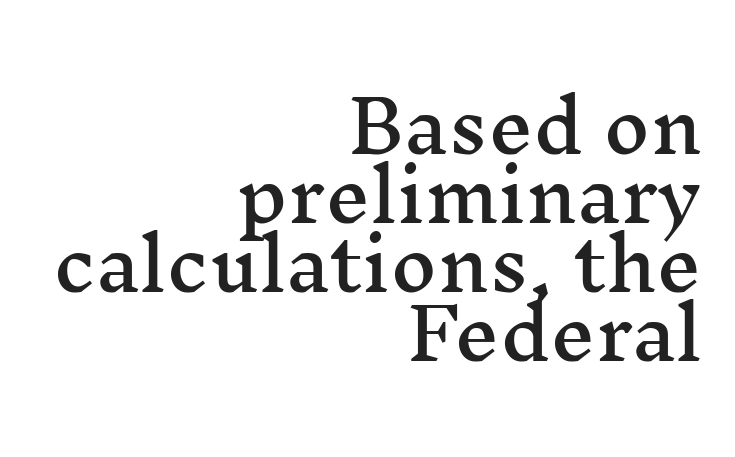
Q: Is the text italic (slanted)? A: No, it is upright.
Q: Is the typeface a serif or a sans-serif typeface? A: Serif.
Q: Is the text underlined? A: No.
Q: How is the paragraph aligned? A: Right-aligned.
Q: Is the spacing between letters normal or unusually wide? A: Normal.
Q: Is the spacing between lines tight, normal or loose? A: Tight.
Q: Width (condensed, normal, or wide)? A: Wide.
Q: Stroke contrast? A: Medium.
Q: x-height? A: Medium.
Q: Monospaced? A: No.
